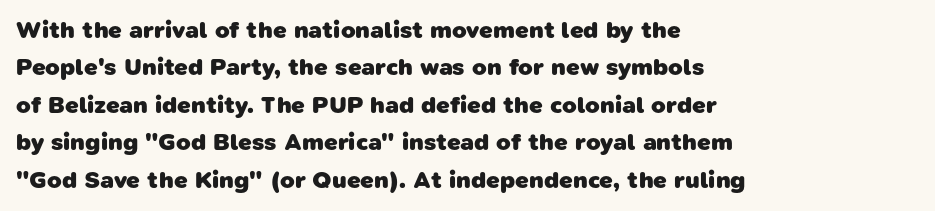
Leading: standard. Plenty of ink on the page — the face is bold. Letter spacing: default. These lines stack with their left ends in a neat column.
